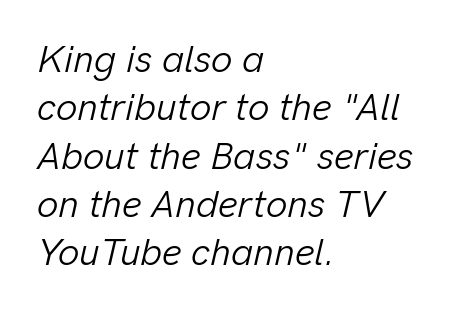
{"italic": "yes", "lean": "right", "slant_degrees": 13, "bold": "no", "weight": "light", "width": "normal", "stroke_contrast": "low", "x_height": "medium", "monospaced": "no", "underline": "no", "align": "left", "line_spacing": "normal", "line_spacing_ratio": 1.27, "letter_spacing": "normal", "letter_spacing_em": 0.0, "glyph_px": 38}
